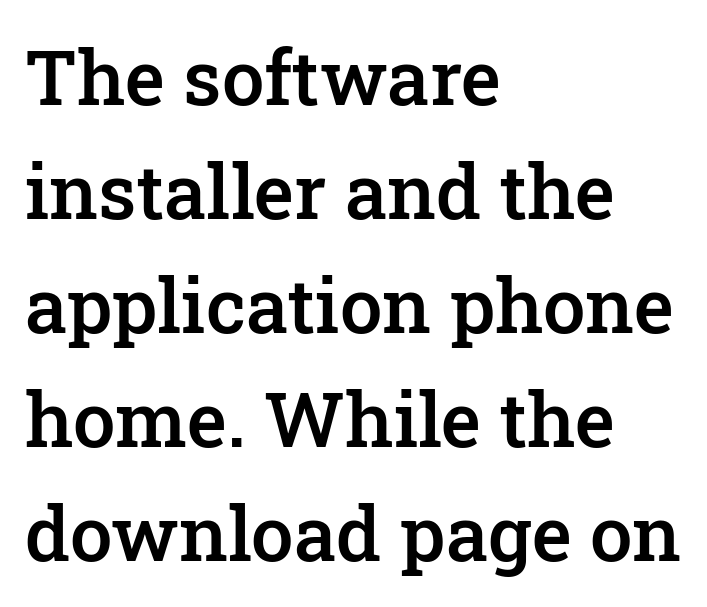
The words here are not underlined. The passage is arranged the way most books set body copy — flush left. Notice the strokes are somewhat thickened but not fully heavy: this is a semibold. Letterform terminals end in serifs throughout the passage. In terms of letterspacing, this is plain default setting. Do the characters align in a grid? No, the font is proportional.
